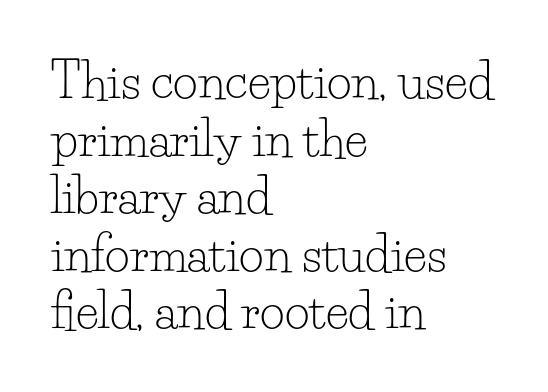
The image shows 48 px light serif type, upright; set left-aligned, line spacing 1.2x, normal letter spacing, not underlined; low stroke contrast and a small x-height.
